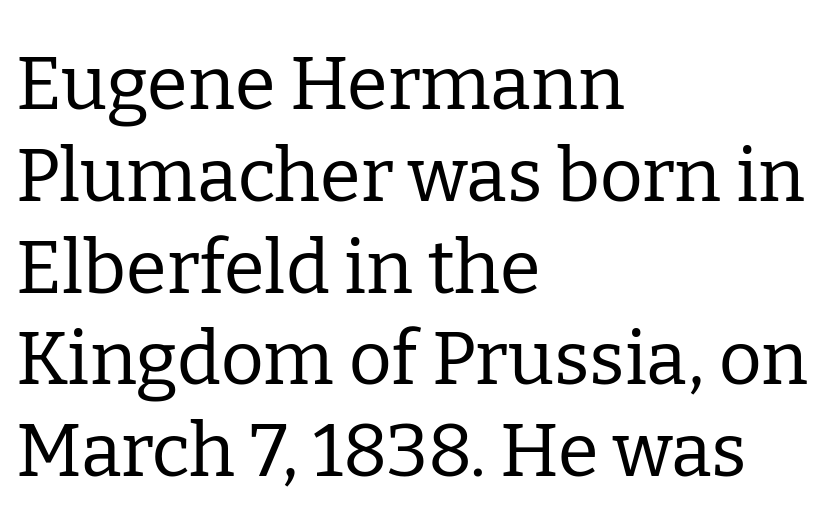
Q: Is the text bold? A: No.
Q: Is the text italic (slanted)? A: No, it is upright.
Q: Is the typeface a serif or a sans-serif typeface? A: Serif.
Q: Is the text underlined? A: No.
Q: How is the paragraph aligned? A: Left-aligned.
Q: Is the spacing between letters normal or unusually wide? A: Normal.
Q: Width (condensed, normal, or wide)? A: Normal.
Q: Stroke contrast? A: Low.
Q: x-height? A: Medium.
Q: Monospaced? A: No.
